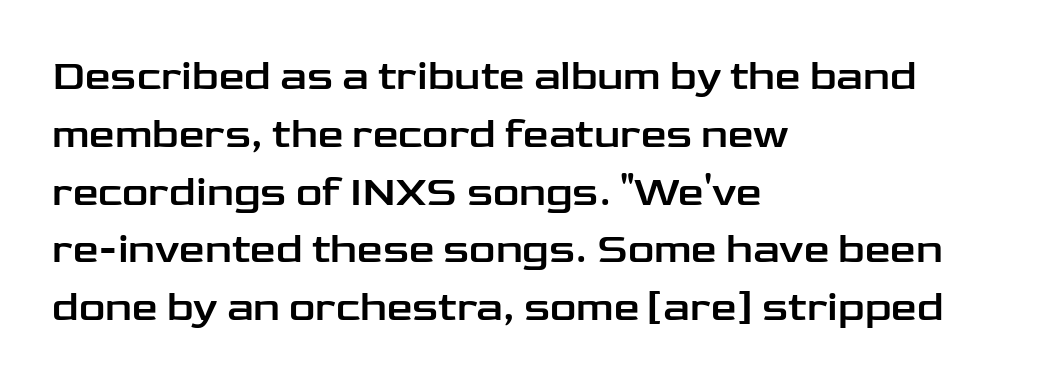
{"serif": "no", "italic": "no", "width": "wide", "stroke_contrast": "low", "x_height": "medium", "monospaced": "no", "underline": "no", "align": "left", "line_spacing": "normal", "line_spacing_ratio": 1.41, "letter_spacing": "normal", "letter_spacing_em": 0.0, "glyph_px": 41}
